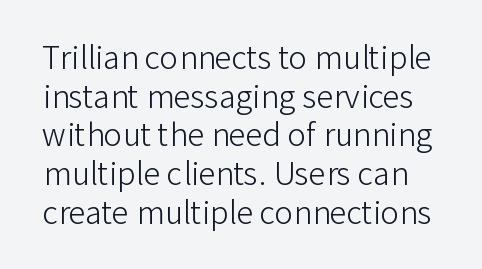
The image shows 31 px light sans-serif type, upright; set normal line spacing (1.25x), normal letter spacing, not underlined; low stroke contrast and a medium x-height.
